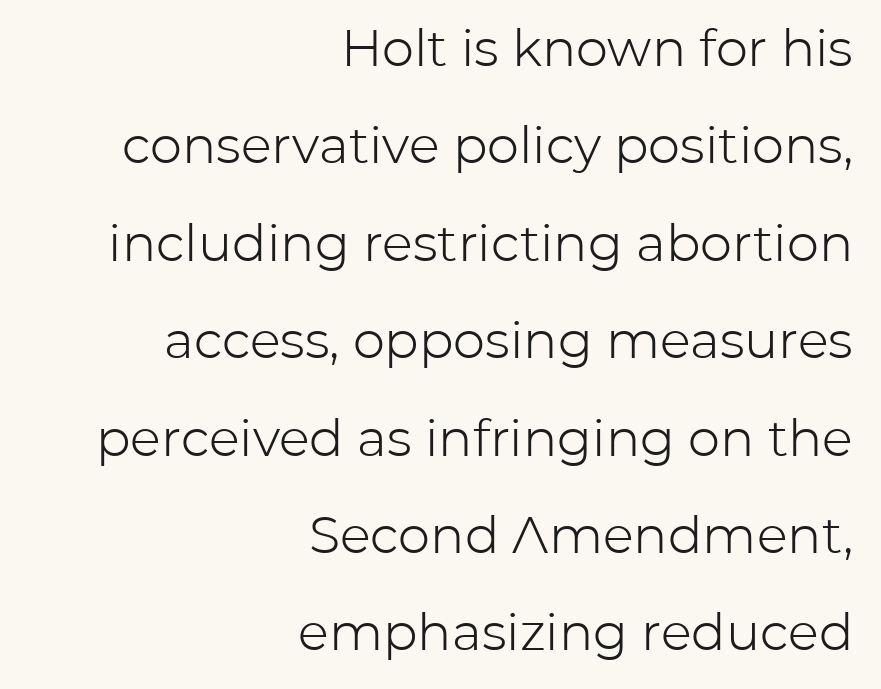
The image shows 51 px light sans-serif type, upright; set right-aligned, loose line spacing (1.91x), normal letter spacing, not underlined; low stroke contrast and a medium x-height.
